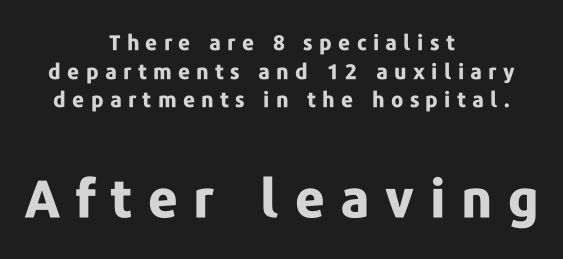
The image shows 52 px bold sans-serif type, upright; set centered, normal line spacing (1.36x), unusually wide letter spacing (+0.3 em), not underlined; the second (bottom) block is 2.48x larger; low stroke contrast and a medium x-height.
